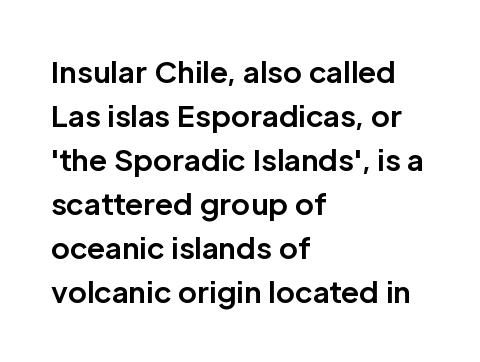
The image shows 29 px bold sans-serif type, upright; set left-aligned, normal line spacing (1.52x), normal letter spacing, not underlined; low stroke contrast and a medium x-height.
